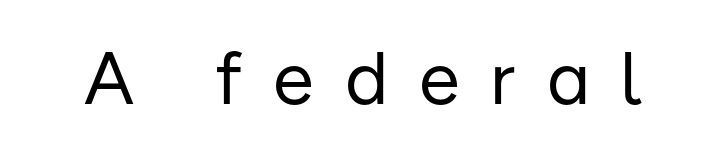
Q: Is the text bold? A: No.
Q: Is the text italic (slanted)? A: No, it is upright.
Q: Is the typeface a serif or a sans-serif typeface? A: Sans-serif.
Q: Is the text underlined? A: No.
Q: Is the spacing between letters normal or unusually wide? A: Unusually wide.
Q: Width (condensed, normal, or wide)? A: Normal.
Q: Stroke contrast? A: Low.
Q: x-height? A: Medium.
Q: Monospaced? A: No.
